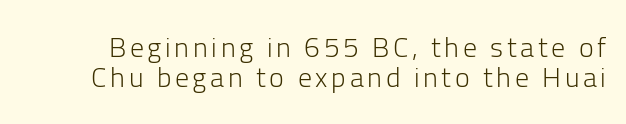
{"serif": "no", "italic": "no", "bold": "no", "weight": "light", "width": "normal", "stroke_contrast": "low", "x_height": "medium", "monospaced": "no", "underline": "no", "line_spacing": "tight", "line_spacing_ratio": 1.08, "glyph_px": 28}
